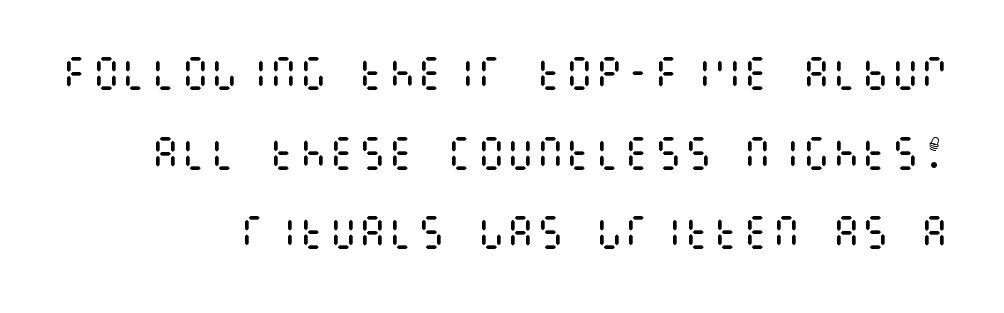
Caption: standard tracking, unaltered. Horizontally, the lines are justified to the trailing edge only. Each stroke keeps to a modest, everyday thickness or less. Descender tails drop into unmarked territory. The passage shown stacks its lines with a broad gap.
